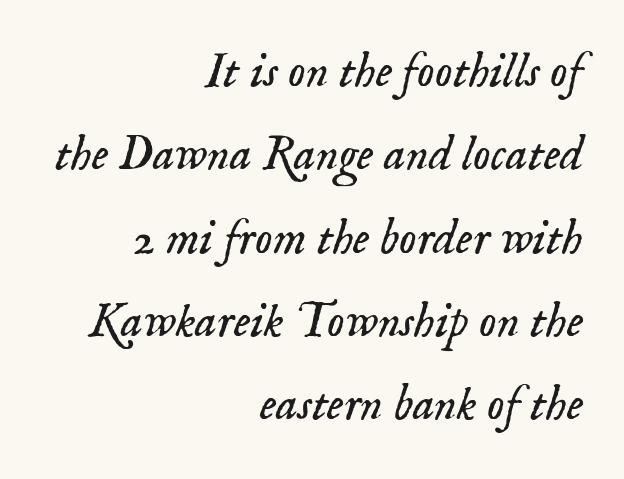
Q: Is the text bold? A: No.
Q: Is the text italic (slanted)? A: Yes, it leans right by about 18 degrees.
Q: Is the typeface a serif or a sans-serif typeface? A: Serif.
Q: Is the text underlined? A: No.
Q: How is the paragraph aligned? A: Right-aligned.
Q: Is the spacing between letters normal or unusually wide? A: Normal.
Q: Is the spacing between lines tight, normal or loose? A: Normal.
Q: Width (condensed, normal, or wide)? A: Normal.
Q: Stroke contrast? A: Low.
Q: x-height? A: Small.
Q: Monospaced? A: No.
